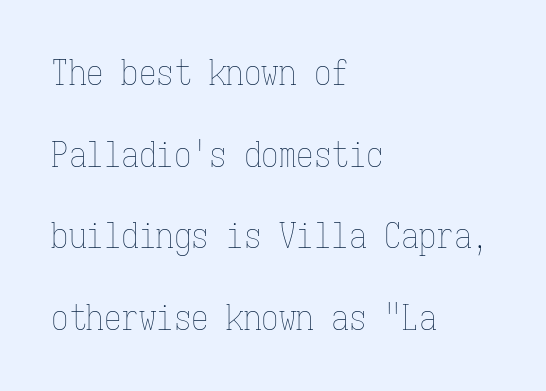
The image shows 35 px thin, condensed type, upright, monospaced; set left-aligned, loose line spacing (2.33x), normal letter spacing, not underlined; low stroke contrast and a medium x-height.
